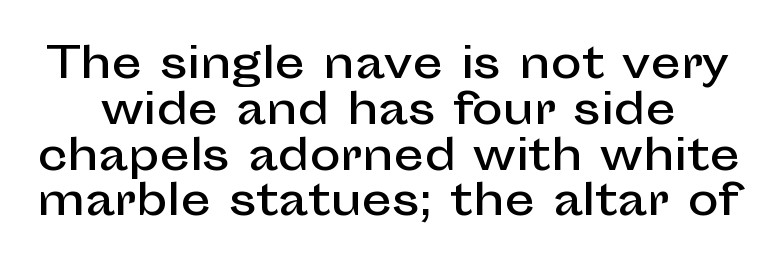
If you measured baseline to baseline, you'd find a short distance. Character widths vary here, with narrow letters taking less room than wide ones. I'd call this a sans setting — the letters go barefoot. The tracking reads as untouched default to a designer's eye. The lettering holds an erect, upright posture throughout.
